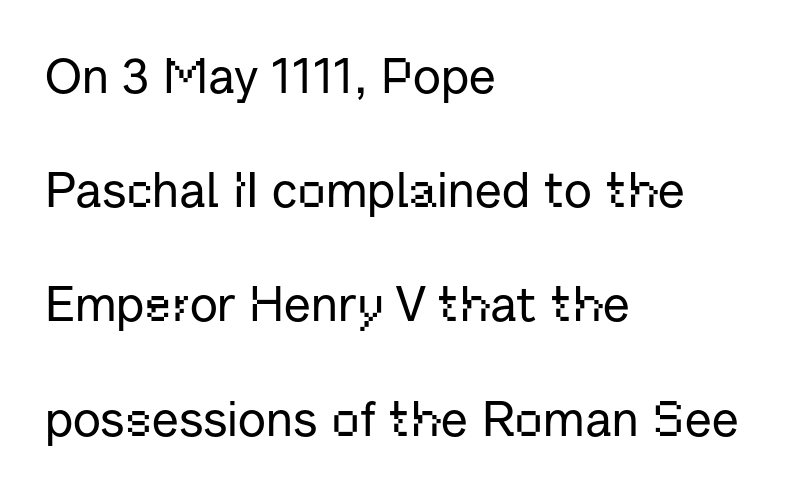
The image shows 49 px sans-serif type, upright; set left-aligned, loose line spacing (2.33x), normal letter spacing, not underlined; low stroke contrast and a medium x-height.
